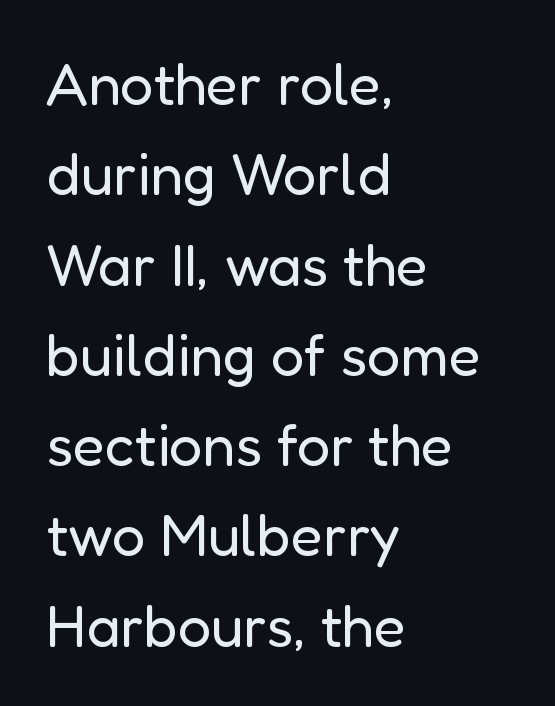
It's the straight-up-and-down kind of type. This block has exactly the height ordinary leading produces. The type is set solid horizontally, with unmodified tracking. On a weight scale, this lands at 450 or below. The passage shown is typed in a proportional face where columns would drift.
